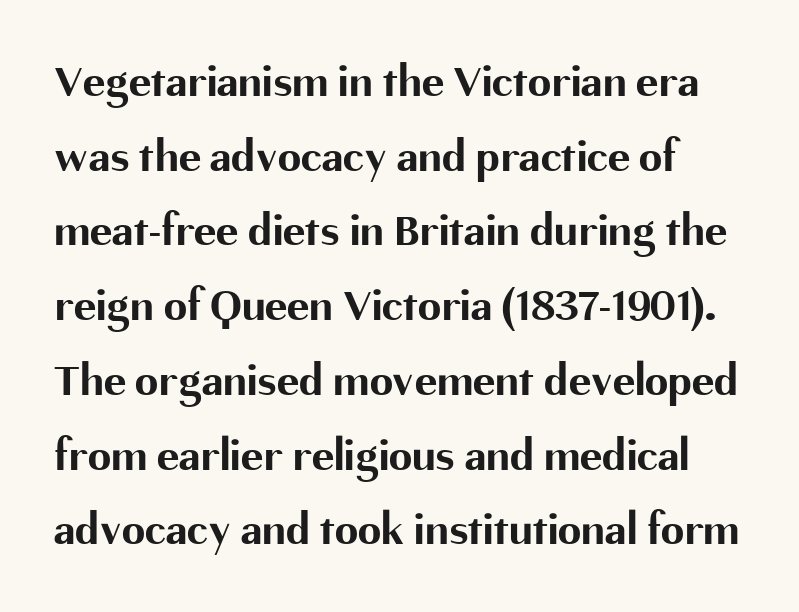
Q: Is the text bold? A: Yes.
Q: Is the text italic (slanted)? A: No, it is upright.
Q: Is the typeface a serif or a sans-serif typeface? A: Sans-serif.
Q: Is the text underlined? A: No.
Q: Is the spacing between letters normal or unusually wide? A: Normal.
Q: Is the spacing between lines tight, normal or loose? A: Normal.
Q: Width (condensed, normal, or wide)? A: Normal.
Q: Stroke contrast? A: Medium.
Q: x-height? A: Medium.
Q: Monospaced? A: No.
